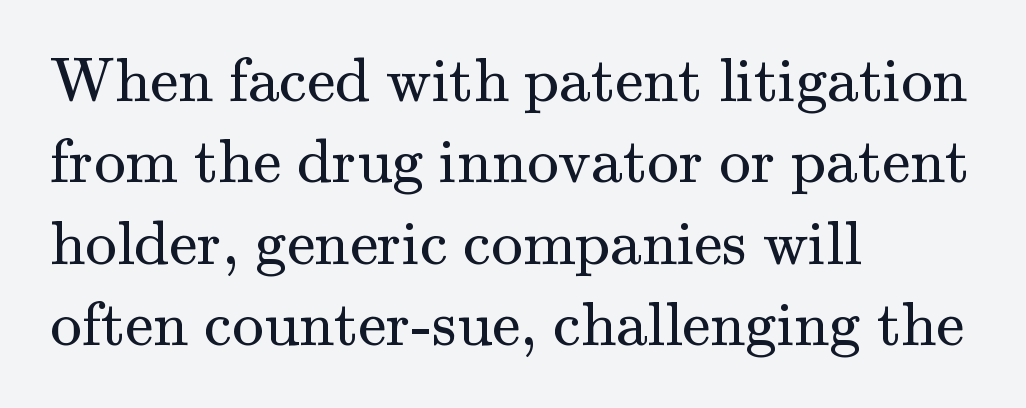
The image shows 63 px regular-weight serif type, upright; set left-aligned, normal line spacing (1.29x), normal letter spacing, not underlined; medium stroke contrast and a small x-height.
